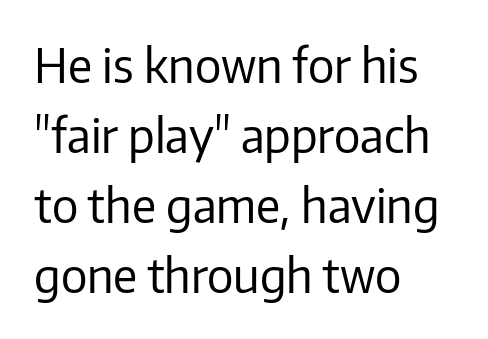
Q: Is the text bold? A: No.
Q: Is the text italic (slanted)? A: No, it is upright.
Q: Is the typeface a serif or a sans-serif typeface? A: Sans-serif.
Q: Is the text underlined? A: No.
Q: How is the paragraph aligned? A: Left-aligned.
Q: Is the spacing between letters normal or unusually wide? A: Normal.
Q: Is the spacing between lines tight, normal or loose? A: Normal.
Q: Width (condensed, normal, or wide)? A: Normal.
Q: Stroke contrast? A: Low.
Q: x-height? A: Medium.
Q: Monospaced? A: No.
